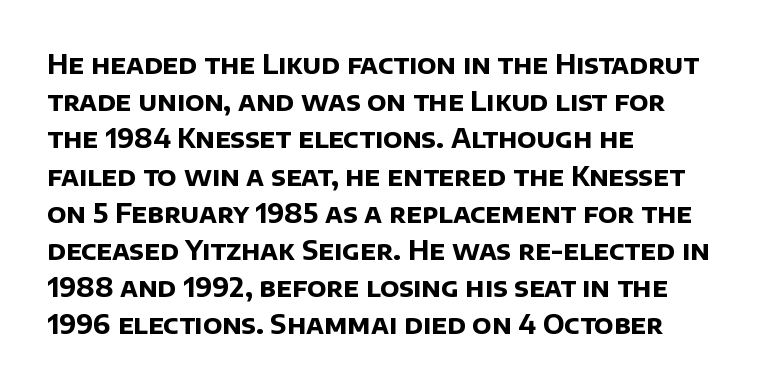
The image shows 26 px bold type; set left-aligned, normal line spacing (1.43x), normal letter spacing, not underlined.
